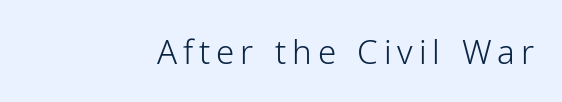
The image shows 33 px light sans-serif type, upright; set right-aligned, not underlined; low stroke contrast and a medium x-height.
